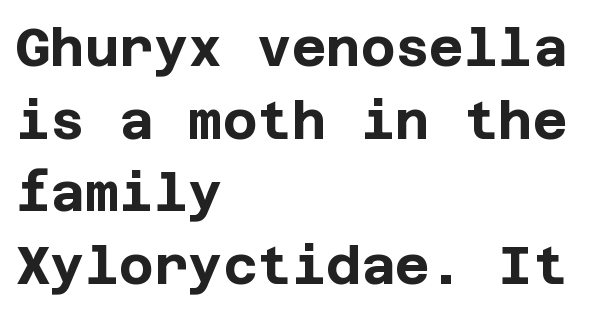
{"serif": "no", "italic": "no", "bold": "yes", "weight": "bold", "width": "normal", "stroke_contrast": "low", "x_height": "large", "underline": "no", "align": "left", "line_spacing": "normal", "line_spacing_ratio": 1.37, "letter_spacing": "normal", "letter_spacing_em": 0.0, "glyph_px": 53}
